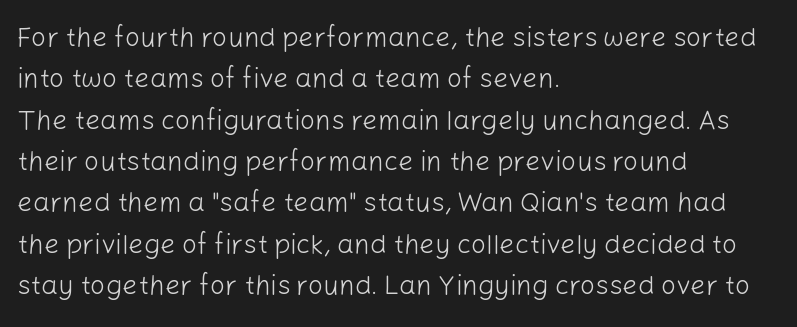
{"italic": "no", "bold": "no", "underline": "no", "align": "left", "line_spacing": "normal", "line_spacing_ratio": 1.53, "letter_spacing": "normal", "letter_spacing_em": 0.0, "glyph_px": 27}
